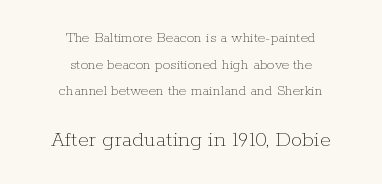
The image shows 23 px text type, upright; set centered, line spacing 1.77x, normal letter spacing, not underlined; the second (bottom) block is 1.53x larger.
